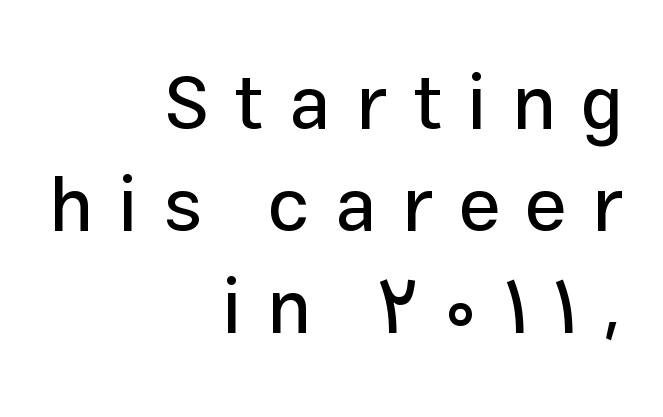
The image shows 76 px sans-serif type, upright; set right-aligned, normal line spacing (1.34x), unusually wide letter spacing (+0.33 em), not underlined; low stroke contrast and a medium x-height.
